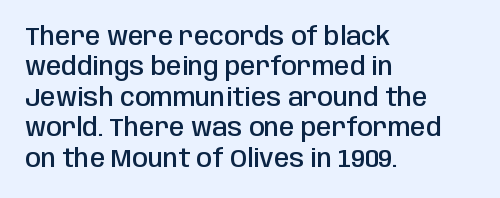
This is moderately heavy type, rendered in semibold. The lines are quadded left. The words here are not underlined. Look at the tracking — it's just the regular setting, nothing added. No italicization has been applied; the sample stays upright.
